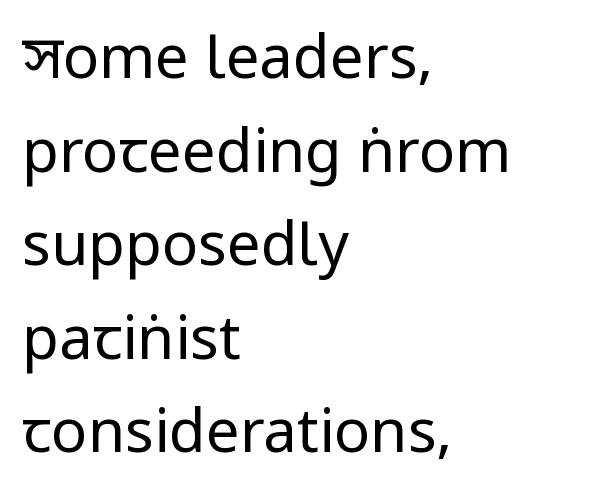
Q: Is the text bold? A: No.
Q: Is the text italic (slanted)? A: No, it is upright.
Q: Is the typeface a serif or a sans-serif typeface? A: Sans-serif.
Q: Is the text underlined? A: No.
Q: How is the paragraph aligned? A: Left-aligned.
Q: Is the spacing between letters normal or unusually wide? A: Normal.
Q: Is the spacing between lines tight, normal or loose? A: Normal.
Q: Width (condensed, normal, or wide)? A: Condensed.
Q: Stroke contrast? A: Low.
Q: x-height? A: Large.
Q: Monospaced? A: No.
